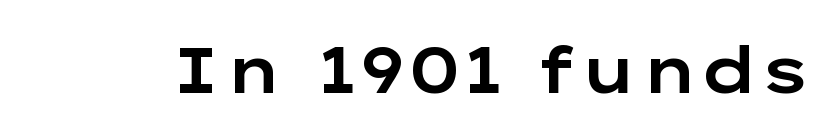
The image shows 65 px wide sans-serif type, upright; set normal letter spacing, not underlined; low stroke contrast and a medium x-height.
